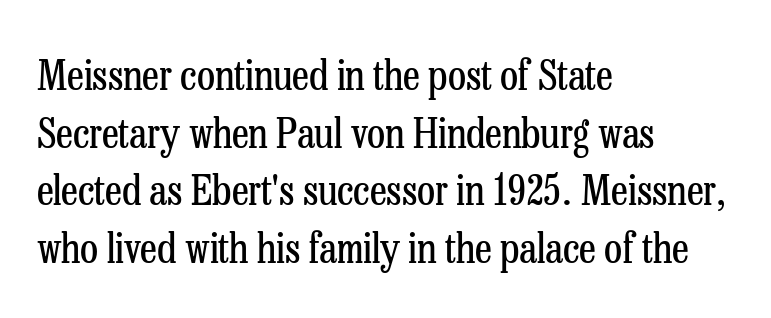
The image shows 42 px regular-weight, condensed serif type, upright; set left-aligned, normal line spacing (1.37x), normal letter spacing, not underlined; low stroke contrast and a medium x-height.
